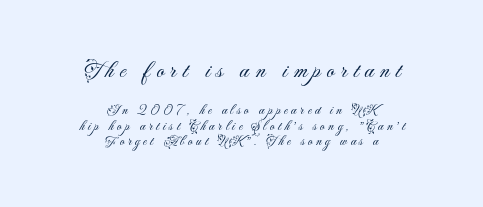
The image shows 24 px text type; set centered, tight line spacing (1.14x), unusually wide letter spacing (+0.25 em), not underlined; the first (top) block is 1.71x larger.
